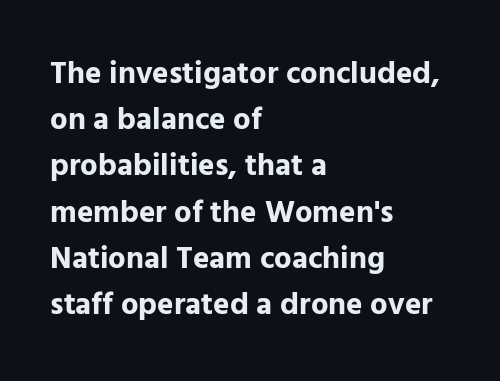
Q: Is the text bold? A: Yes.
Q: Is the text italic (slanted)? A: No, it is upright.
Q: Is the typeface a serif or a sans-serif typeface? A: Sans-serif.
Q: Is the text underlined? A: No.
Q: How is the paragraph aligned? A: Left-aligned.
Q: Is the spacing between letters normal or unusually wide? A: Normal.
Q: Is the spacing between lines tight, normal or loose? A: Normal.
Q: Width (condensed, normal, or wide)? A: Normal.
Q: Stroke contrast? A: Low.
Q: x-height? A: Medium.
Q: Monospaced? A: No.
